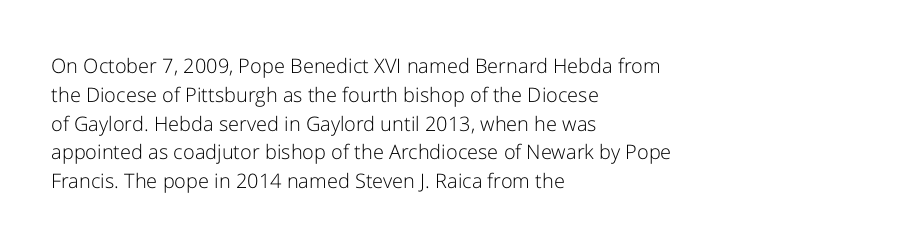
Vertical strokes here are truly vertical. The typesetting does not lean heavy: it is not bold. These lines keep a tight, regular rhythm from letter to letter. Anything drawn beneath the words? Only blank space. The designer left line spacing at the default. Caption: multi-line text, flush left, ragged right.
